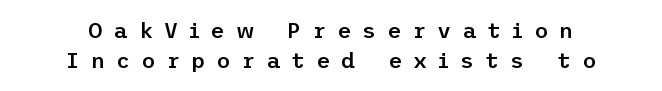
The image shows 22 px text type, upright; set centered, normal line spacing (1.37x), unusually wide letter spacing (+0.49 em), not underlined.
